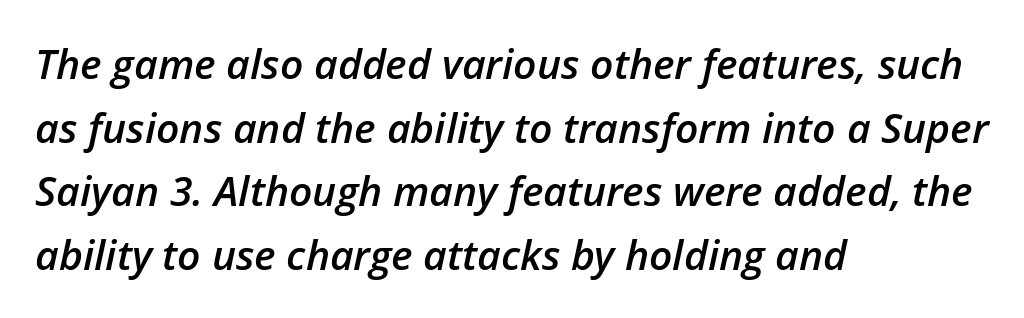
The image shows 41 px semibold type, italic (leaning right); set left-aligned, normal line spacing (1.55x), normal letter spacing, not underlined; low stroke contrast and a medium x-height.
